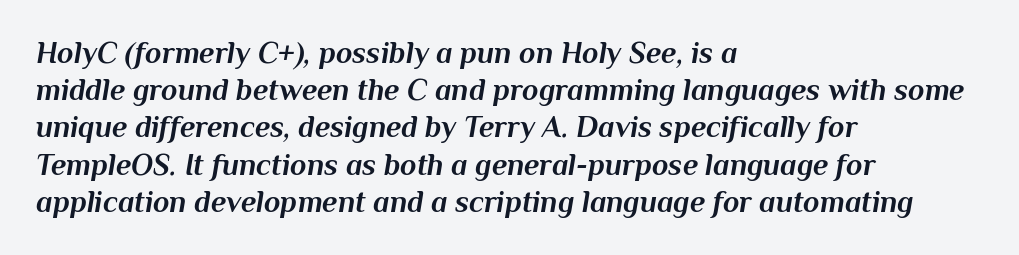
{"italic": "yes", "lean": "right", "slant_degrees": 10, "bold": "yes", "weight": "bold", "width": "normal", "stroke_contrast": "medium", "x_height": "medium", "monospaced": "no", "underline": "no", "align": "left", "line_spacing_ratio": 1.24, "letter_spacing": "normal", "letter_spacing_em": 0.0, "glyph_px": 30}
